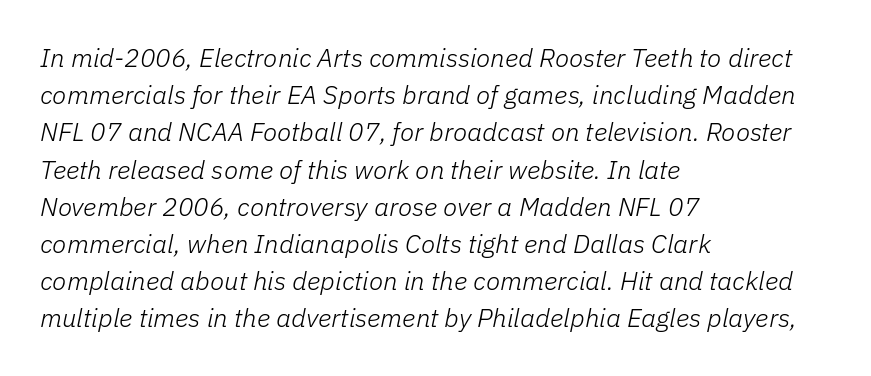
Evenly set lines give the paragraph a standard silhouette. The strokes are not fattened; the text isn't bold. Style check: oblique. Notice how the passage keeps a crisp vertical edge on the left only. The area under the type is left untouched. Look at the tracking — it's just the regular setting, nothing added.
